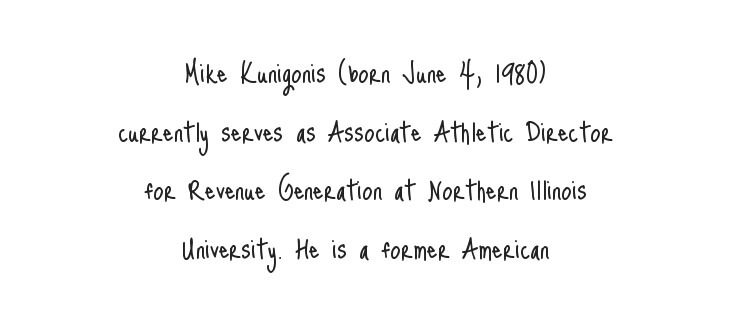
In terms of letterform style, serifs are entirely absent. The gaps between neighbouring characters are ordinary and unremarkable. Underline: absent. The whitespace from short lines is split evenly between both sides. The letters advance in unequal steps, a hallmark of proportional type.
